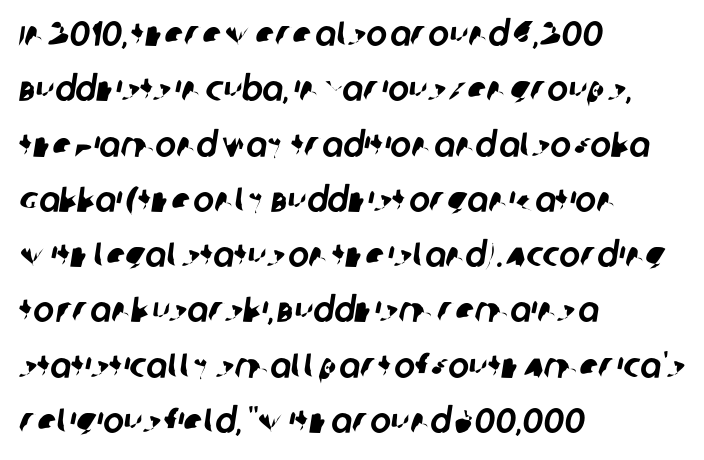
How would I describe the line gaps? Plain and ordinary. The tracking reads as untouched default to a designer's eye. The specimen omits any rule beneath the text block's lines. The passage shown is typeset with a sans-serif family. All the whitespace from short lines collects on the right.
